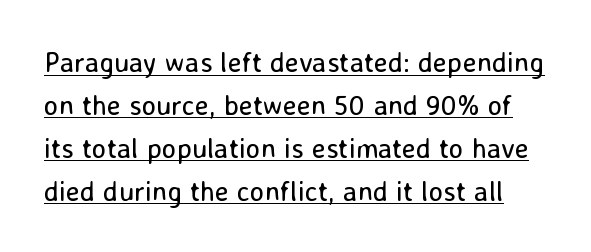
{"serif": "no", "italic": "no", "bold": "no", "weight": "regular", "width": "normal", "stroke_contrast": "low", "x_height": "medium", "monospaced": "no", "underline": "yes", "line_spacing": "normal", "line_spacing_ratio": 1.53, "letter_spacing": "normal", "letter_spacing_em": 0.0, "glyph_px": 28}
